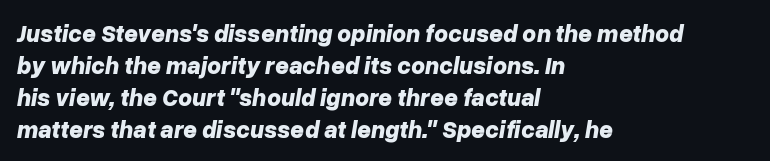
{"italic": "yes", "lean": "right", "slant_degrees": 10, "bold": "yes", "underline": "no", "align": "left", "line_spacing": "normal", "line_spacing_ratio": 1.33, "letter_spacing": "normal", "letter_spacing_em": 0.0, "glyph_px": 24}
